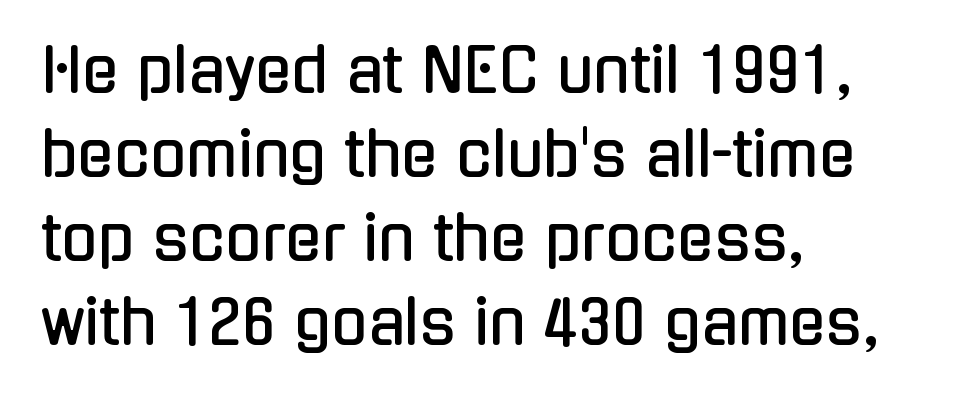
{"serif": "no", "italic": "no", "width": "condensed", "stroke_contrast": "low", "x_height": "medium", "monospaced": "no", "underline": "no", "align": "left", "line_spacing": "normal", "line_spacing_ratio": 1.4, "letter_spacing": "normal", "letter_spacing_em": 0.0, "glyph_px": 60}
